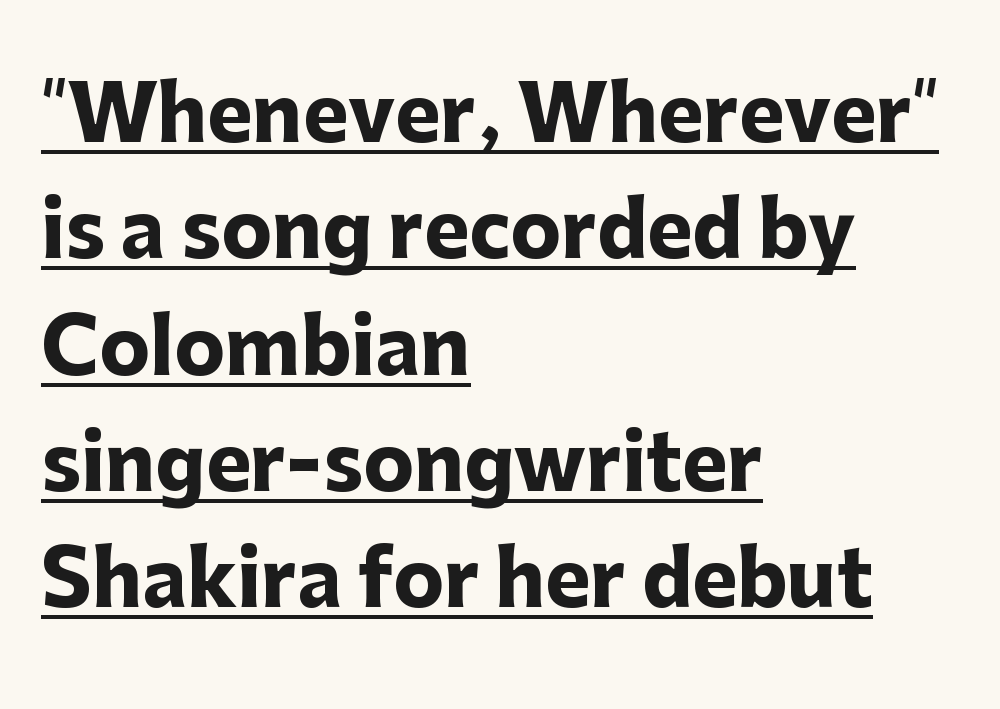
Designer's note — italics off, roman on. I'd call this a sans setting — the letters go barefoot. The rendering uses a moderate line-height, typical for paragraphs. Character widths vary here, with narrow letters taking less room than wide ones. All the whitespace from short lines collects on the right.
